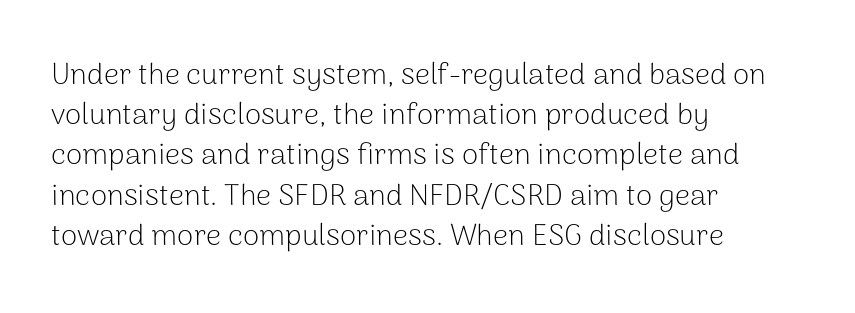
{"serif": "no", "italic": "no", "bold": "no", "weight": "light", "width": "normal", "stroke_contrast": "low", "x_height": "medium", "monospaced": "no", "underline": "no", "align": "left", "line_spacing": "normal", "line_spacing_ratio": 1.34, "letter_spacing": "normal", "letter_spacing_em": 0.0, "glyph_px": 30}
